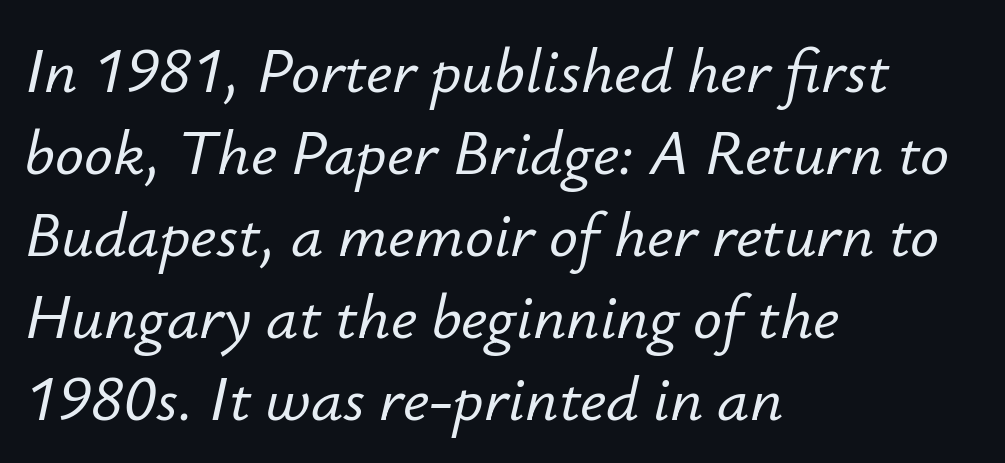
Note the varied advance widths — an 'i' is clearly narrower than an 'm'. Line beginnings align vertically; line endings do not. Words float on clear page, feet unadorned. The space between consecutive lines is moderate. Students, note that the glyphs here touch the page at normal intervals. Yep, that's italic — everything's leaning.
